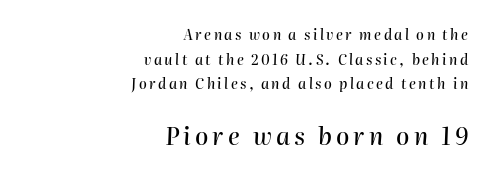
This sample is right-justified, so line beginnings fall wherever the words allow. Just letters on the line, the space beneath them empty. Larger block? The one below; the one above is distinctly smaller. Observe the lean: these are italic letterforms.
